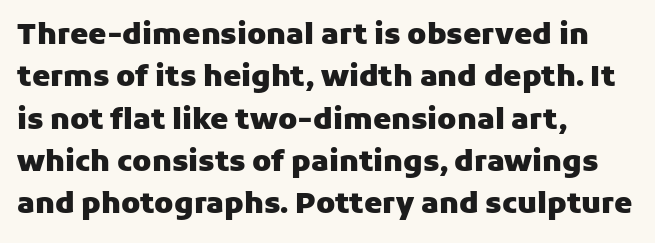
Words appear dense and cohesive because spacing is normal. Is this a sans? Yes — the strokes have no serifs. Every character sits straight up, as roman type does. These lines are set flush left with a ragged right edge. Notice how descenders clear the ascenders below comfortably — that's standard leading.
